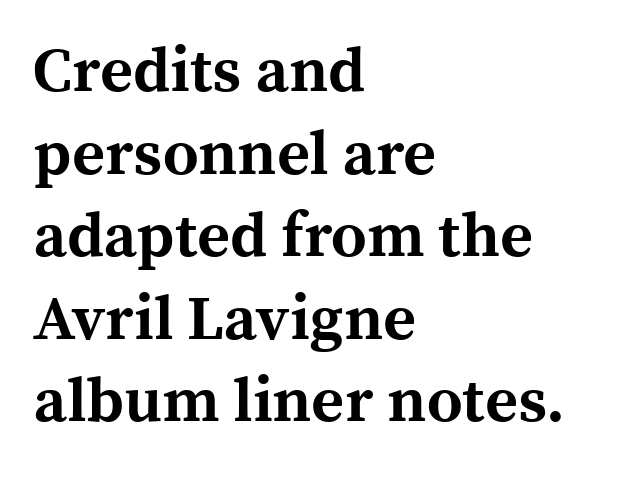
{"serif": "yes", "italic": "no", "bold": "yes", "weight": "bold", "width": "normal", "x_height": "medium", "monospaced": "no", "underline": "no", "align": "left", "line_spacing": "normal", "line_spacing_ratio": 1.31, "letter_spacing": "normal", "letter_spacing_em": 0.0, "glyph_px": 63}
